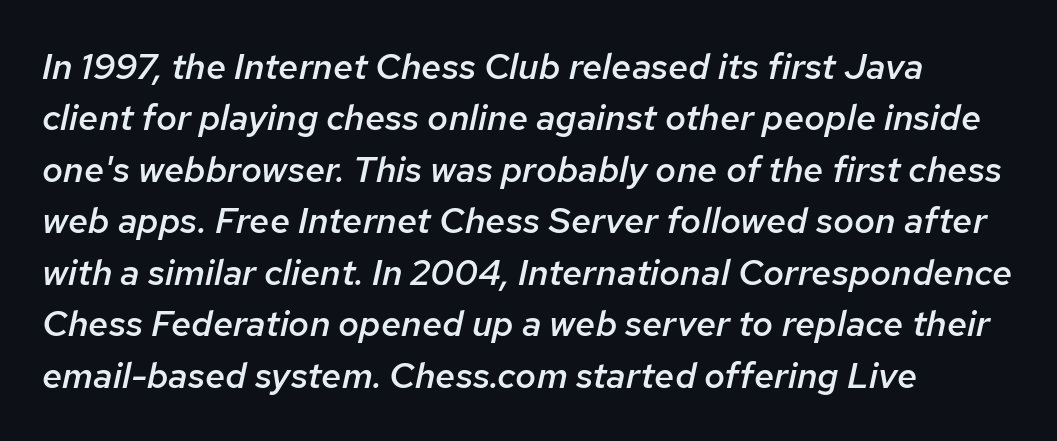
Q: Is the text bold? A: Semi-bold.
Q: Is the text italic (slanted)? A: Yes, it leans right by about 12 degrees.
Q: Is the text underlined? A: No.
Q: How is the paragraph aligned? A: Left-aligned.
Q: Is the spacing between letters normal or unusually wide? A: Normal.
Q: Is the spacing between lines tight, normal or loose? A: Normal.
Q: Width (condensed, normal, or wide)? A: Normal.
Q: Stroke contrast? A: Low.
Q: x-height? A: Medium.
Q: Monospaced? A: No.
